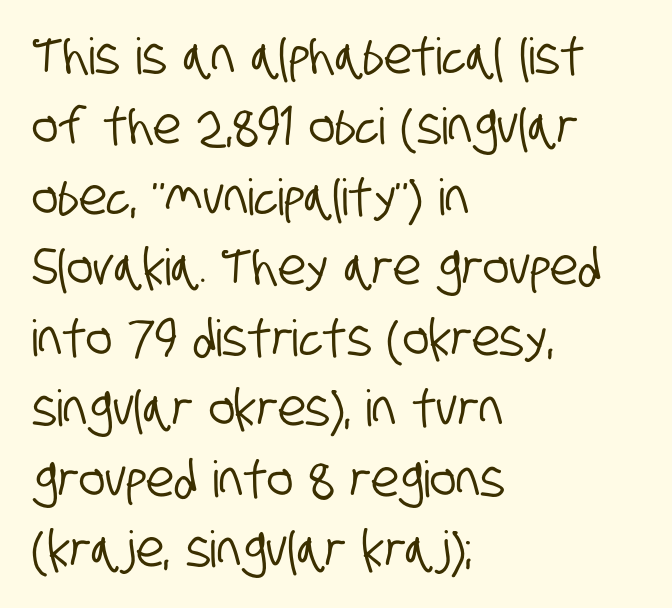
Each row of text sits above clean, open space. Leftover space on each line is placed entirely after the last word. The letters advance in unequal steps, a hallmark of proportional type. Examine the stroke ends and you'll find no serifs. These lines keep a tight, regular rhythm from letter to letter.
